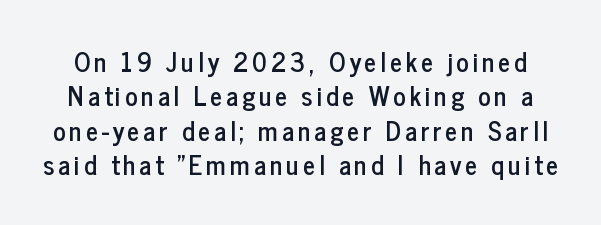
The image shows 26 px text type, upright; set normal line spacing (1.32x), not underlined.
